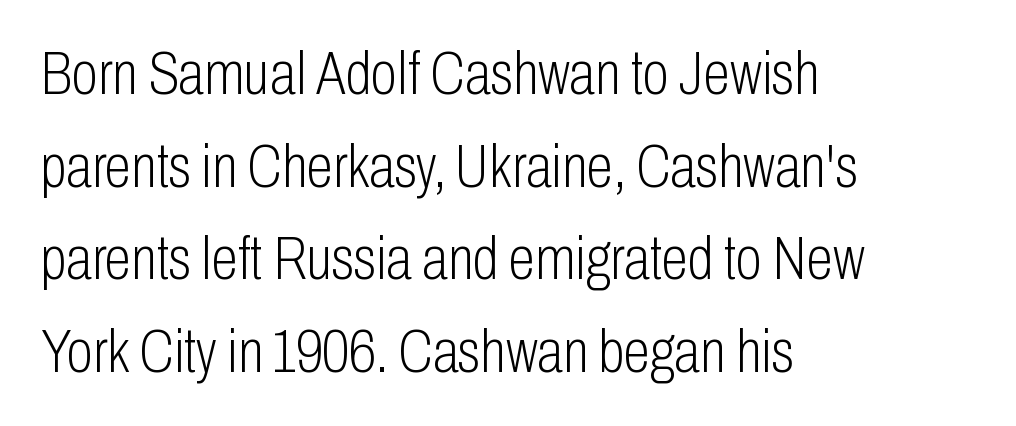
Is this a fixed-width face? No — the glyphs have proportional, varying widths. Descender tails drop into unmarked territory. Which margin do the lines hug? The left one — the right edge is uneven. Is there any slant? The stems are plumb.
